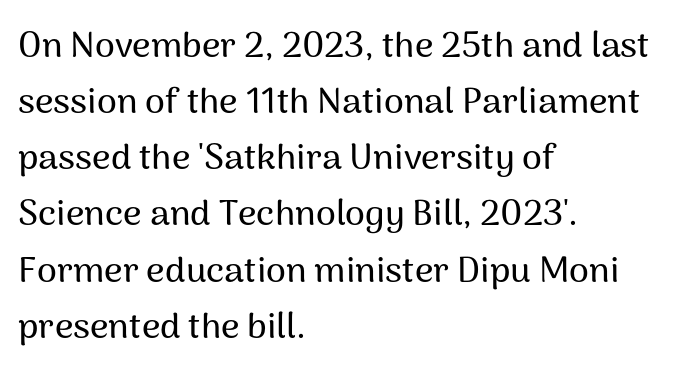
Q: Is the text italic (slanted)? A: No, it is upright.
Q: Is the typeface a serif or a sans-serif typeface? A: Sans-serif.
Q: Is the text underlined? A: No.
Q: How is the paragraph aligned? A: Left-aligned.
Q: Is the spacing between letters normal or unusually wide? A: Normal.
Q: Is the spacing between lines tight, normal or loose? A: Normal.
Q: Width (condensed, normal, or wide)? A: Normal.
Q: Stroke contrast? A: Medium.
Q: x-height? A: Medium.
Q: Monospaced? A: No.
